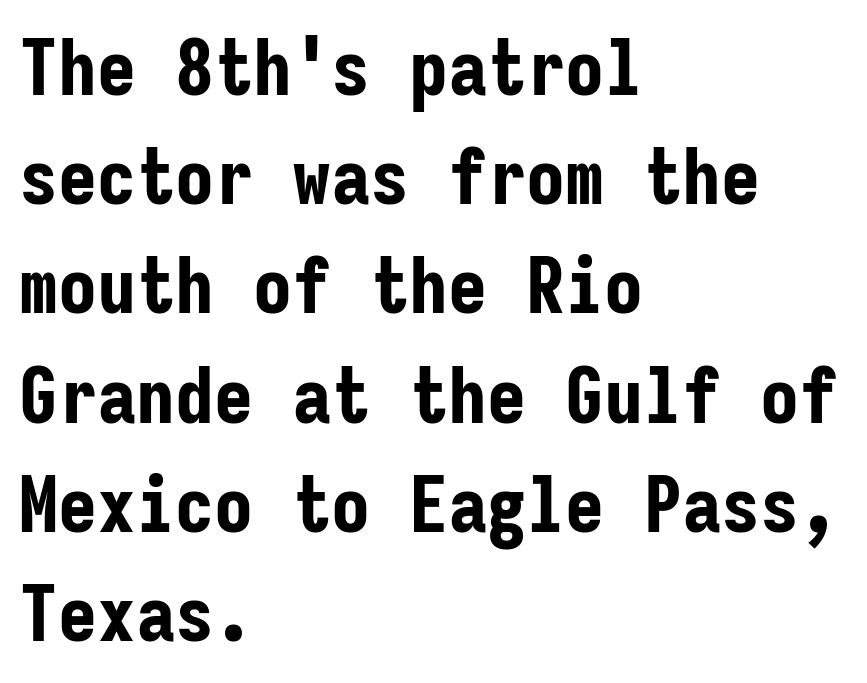
The image shows 78 px bold, condensed sans-serif type, upright, monospaced; set left-aligned, normal line spacing (1.4x), normal letter spacing, not underlined; low stroke contrast and a medium x-height.
